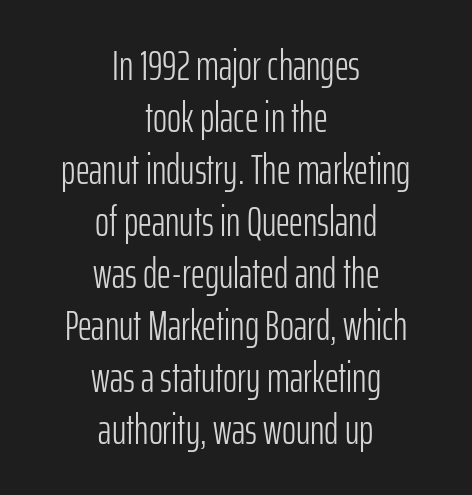
Q: Is the text bold? A: No.
Q: Is the text italic (slanted)? A: No, it is upright.
Q: Is the typeface a serif or a sans-serif typeface? A: Sans-serif.
Q: Is the text underlined? A: No.
Q: How is the paragraph aligned? A: Centered.
Q: Is the spacing between letters normal or unusually wide? A: Normal.
Q: Width (condensed, normal, or wide)? A: Condensed.
Q: Stroke contrast? A: Low.
Q: x-height? A: Medium.
Q: Monospaced? A: No.
